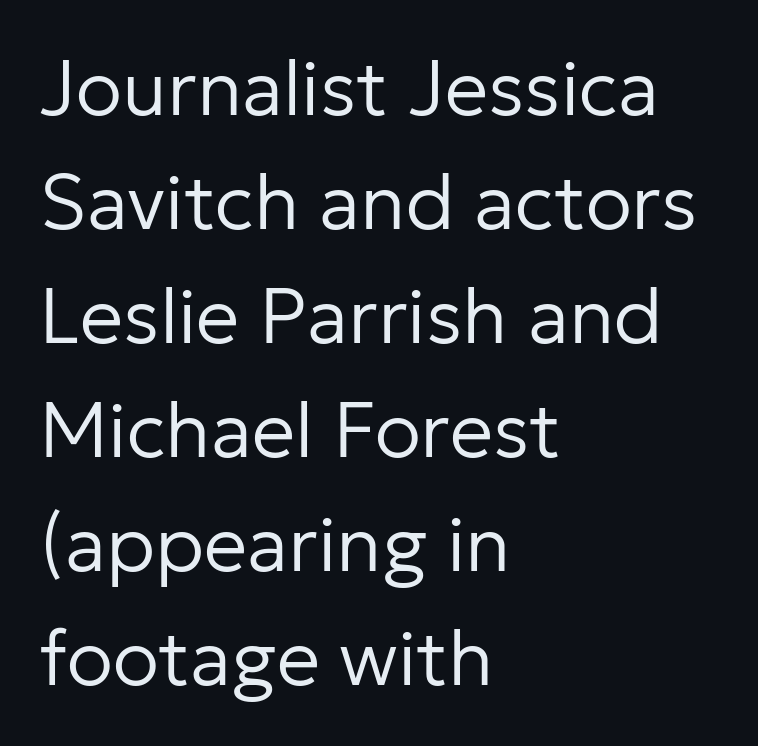
{"serif": "no", "italic": "no", "bold": "no", "weight": "regular", "width": "normal", "stroke_contrast": "low", "x_height": "medium", "monospaced": "no", "underline": "no", "align": "left", "line_spacing": "normal", "line_spacing_ratio": 1.48, "letter_spacing": "normal", "letter_spacing_em": 0.0, "glyph_px": 77}
